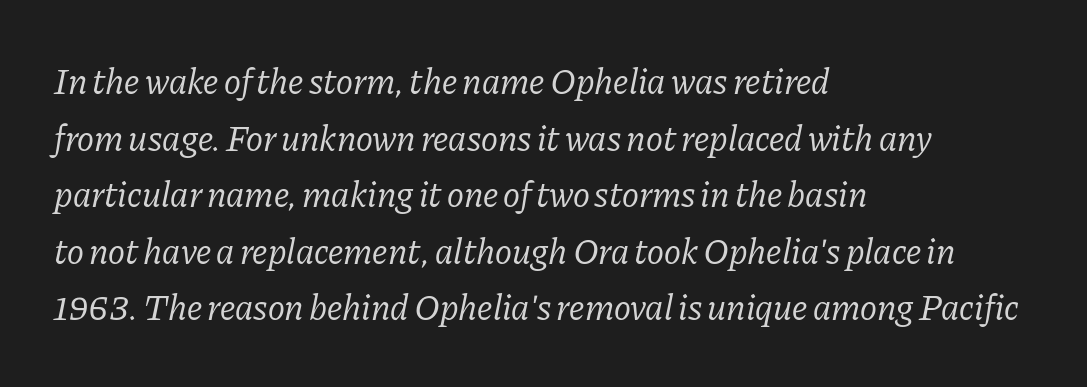
The image shows 36 px regular-weight serif type, italic (leaning right); set left-aligned, normal line spacing (1.57x), normal letter spacing, not underlined; low stroke contrast and a medium x-height.
